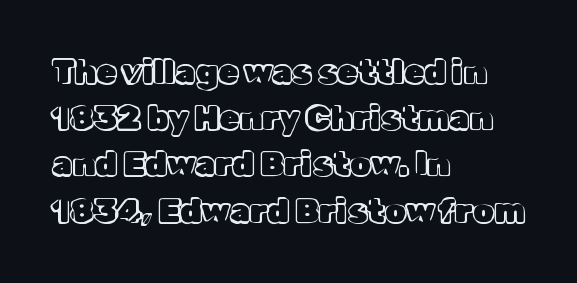
Q: Is the text italic (slanted)? A: No, it is upright.
Q: Is the text underlined? A: No.
Q: How is the paragraph aligned? A: Left-aligned.
Q: Is the spacing between letters normal or unusually wide? A: Normal.
Q: Is the spacing between lines tight, normal or loose? A: Normal.
Q: Width (condensed, normal, or wide)? A: Normal.
Q: x-height? A: Medium.
Q: Monospaced? A: No.
